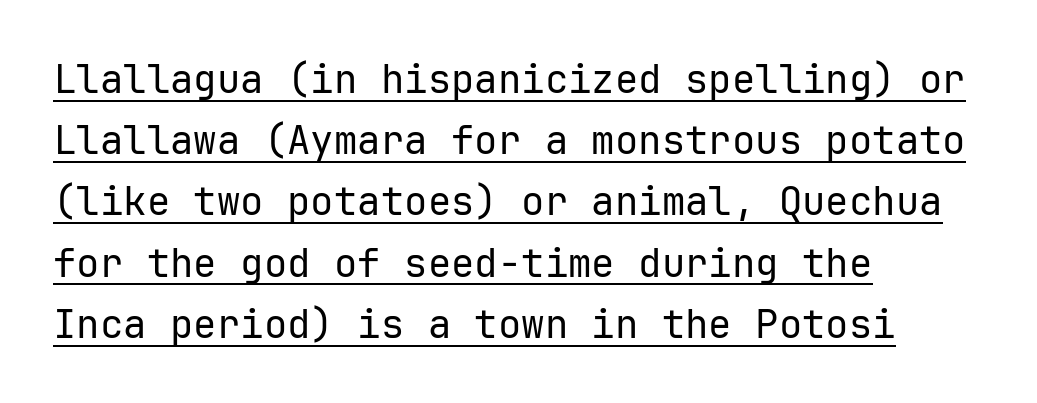
The image shows 39 px regular-weight sans-serif type, upright, monospaced; set left-aligned, normal line spacing (1.57x), normal letter spacing, underlined; low stroke contrast and a medium x-height.
